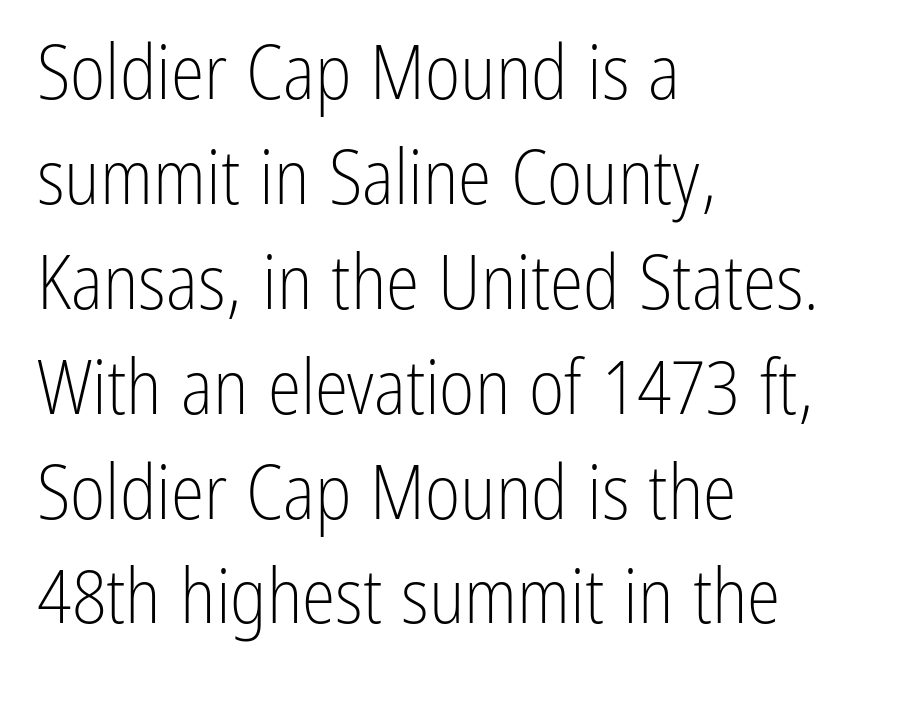
Think of a printed novel: that variable character pitch is what you see here. Is there any slant? The stems are plumb. Rows of type keep a routine distance in the vertical direction. This reads as an unemphasized weight, regular at the heaviest. Descenders are the only things crossing below the line.
